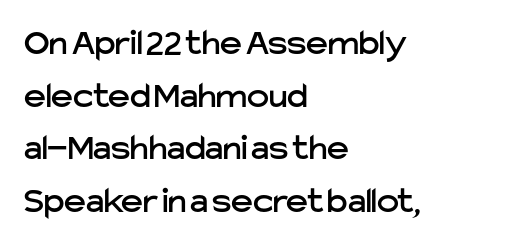
Anything drawn beneath the words? Only blank space. A sans-serif font was chosen for this passage. The type is set solid horizontally, with unmodified tracking. The rag falls on the right side of this text block. Varying glyph widths throughout — classic text-font behaviour.
